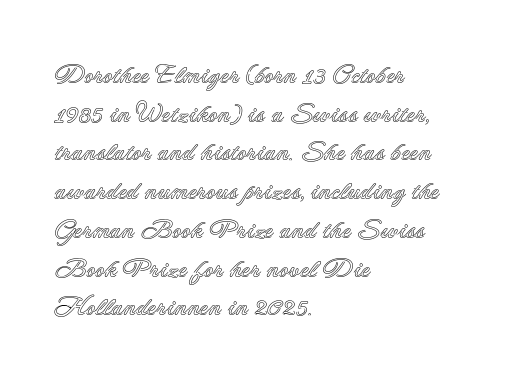
Q: Is the text italic (slanted)? A: Yes.
Q: Is the text underlined? A: No.
Q: How is the paragraph aligned? A: Left-aligned.
Q: Is the spacing between letters normal or unusually wide? A: Normal.
Q: Is the spacing between lines tight, normal or loose? A: Normal.
